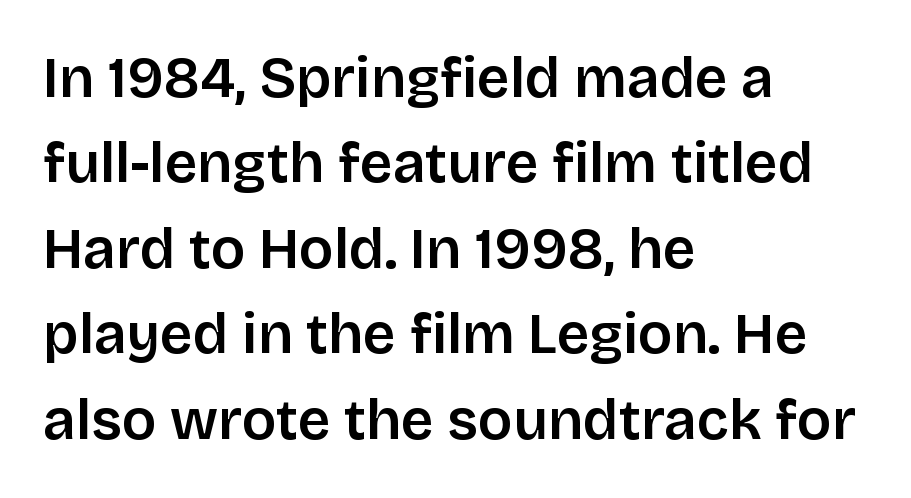
{"serif": "no", "italic": "no", "bold": "semi", "weight": "semibold", "width": "normal", "stroke_contrast": "low", "x_height": "large", "monospaced": "no", "underline": "no", "align": "left", "line_spacing": "normal", "line_spacing_ratio": 1.5, "letter_spacing": "normal", "letter_spacing_em": 0.0, "glyph_px": 57}
